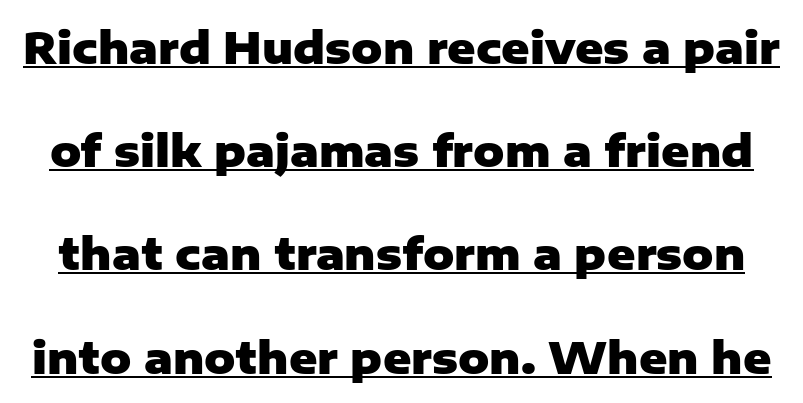
What kind of face is this? One without serifs — a sans. The letters stand straight up with perfectly vertical stems. You could not count columns in this text — the font is proportionally spaced. Rows of type keep a wide berth in the vertical direction. A baseline rule has been typeset under these characters. Its strokes are broad and dark, the hallmark of bold type.
